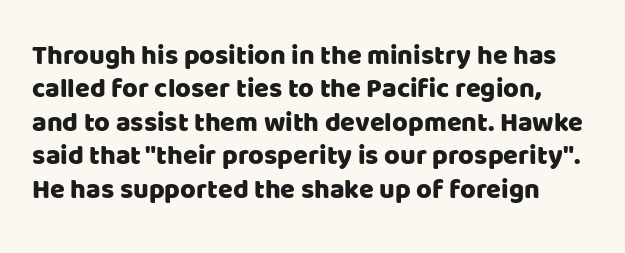
The image shows 27 px text type, upright; set line spacing 1.24x, normal letter spacing, not underlined.
